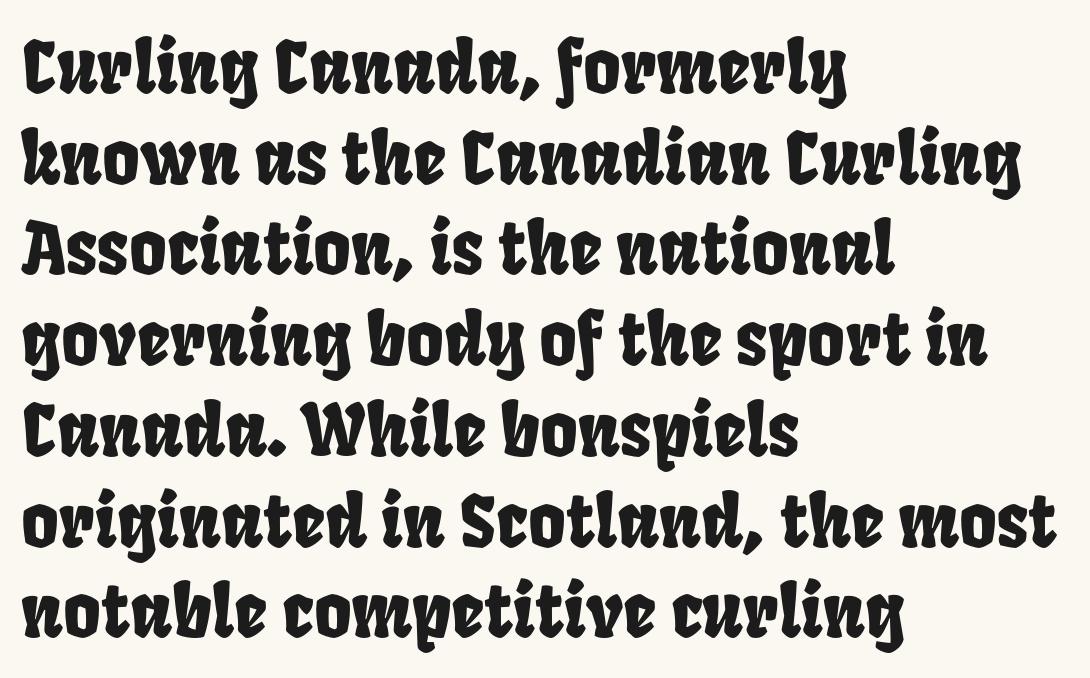
Q: Is the text underlined? A: No.
Q: How is the paragraph aligned? A: Left-aligned.
Q: Is the spacing between letters normal or unusually wide? A: Normal.
Q: Is the spacing between lines tight, normal or loose? A: Normal.
Q: Width (condensed, normal, or wide)? A: Condensed.
Q: Stroke contrast? A: Low.
Q: x-height? A: Large.
Q: Monospaced? A: No.
